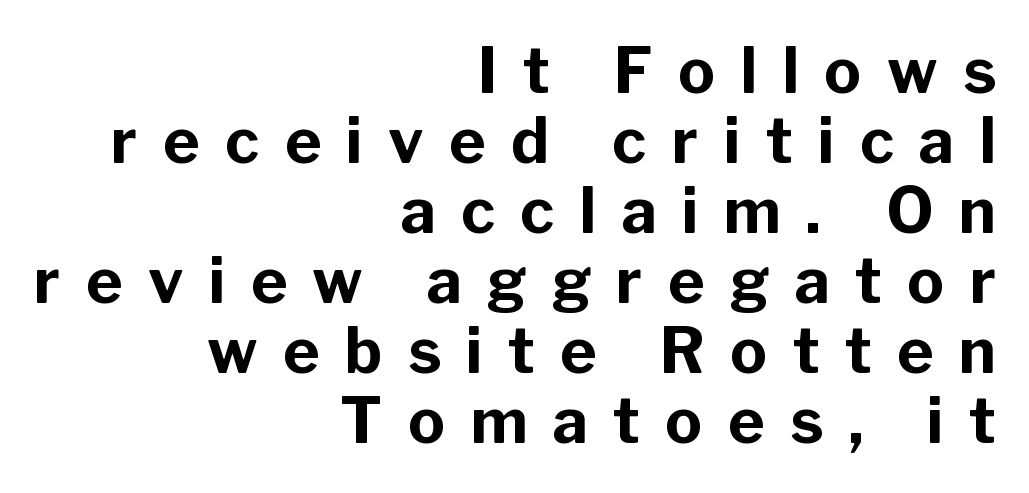
The vertical gap from one line to the next is small. The letters carry no serifs — their stems end cleanly without finishing strokes. Unlike italic type, these characters show no tilt at all. Thick stems and heavy bowls — unmistakably bold.
